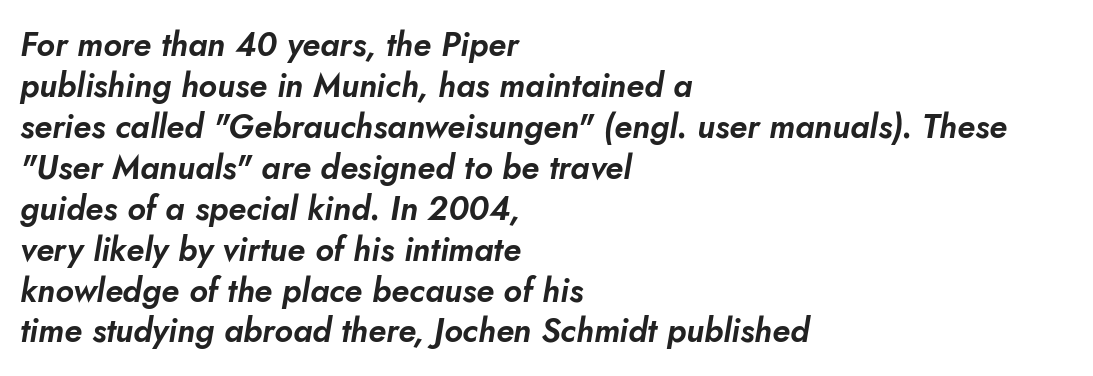
The image shows 33 px text type, italic (leaning right); set left-aligned, line spacing 1.24x, normal letter spacing, not underlined; low stroke contrast and a small x-height.
